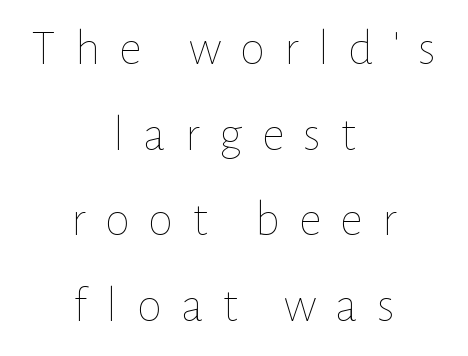
Q: Is the text bold? A: No.
Q: Is the text italic (slanted)? A: No, it is upright.
Q: Is the text underlined? A: No.
Q: How is the paragraph aligned? A: Centered.
Q: Is the spacing between letters normal or unusually wide? A: Unusually wide.
Q: Is the spacing between lines tight, normal or loose? A: Normal.
Q: Width (condensed, normal, or wide)? A: Normal.
Q: Stroke contrast? A: Low.
Q: x-height? A: Medium.
Q: Monospaced? A: No.
